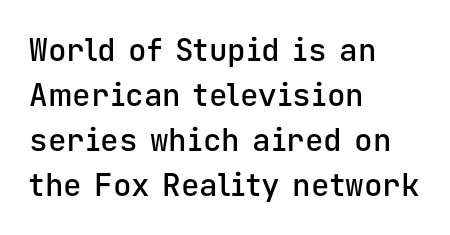
The image shows 31 px semibold sans-serif type, upright, monospaced; set left-aligned, normal line spacing (1.45x), normal letter spacing, not underlined; low stroke contrast and a medium x-height.
